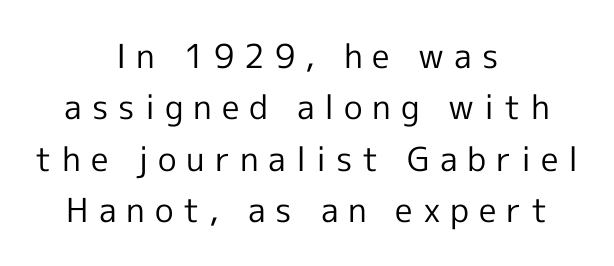
In terms of posture, this sample is upright. The paragraph has two soft edges and a firm central axis. In terms of letterform style, serifs are entirely absent. Regular leading.
